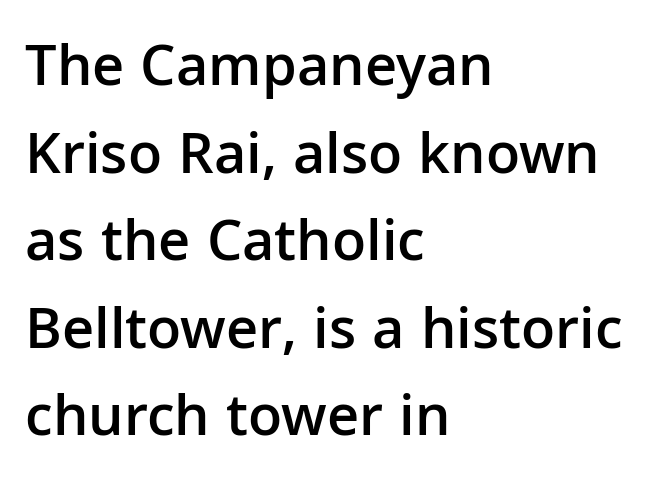
Q: Is the text bold? A: Semi-bold.
Q: Is the text italic (slanted)? A: No, it is upright.
Q: Is the typeface a serif or a sans-serif typeface? A: Sans-serif.
Q: Is the text underlined? A: No.
Q: How is the paragraph aligned? A: Left-aligned.
Q: Is the spacing between letters normal or unusually wide? A: Normal.
Q: Is the spacing between lines tight, normal or loose? A: Normal.
Q: Width (condensed, normal, or wide)? A: Normal.
Q: Stroke contrast? A: Low.
Q: x-height? A: Medium.
Q: Monospaced? A: No.
